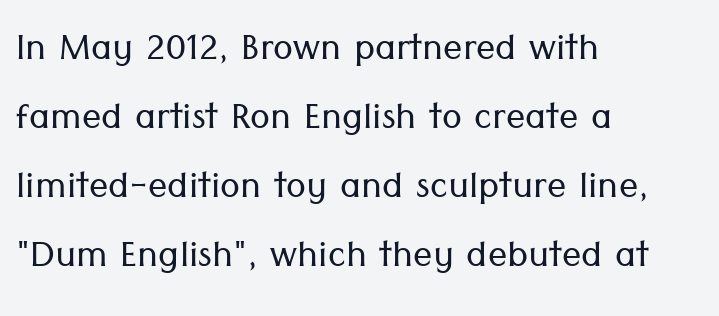
Q: Is the text bold? A: No.
Q: Is the text italic (slanted)? A: No, it is upright.
Q: Is the typeface a serif or a sans-serif typeface? A: Sans-serif.
Q: Is the text underlined? A: No.
Q: How is the paragraph aligned? A: Left-aligned.
Q: Is the spacing between letters normal or unusually wide? A: Normal.
Q: Is the spacing between lines tight, normal or loose? A: Normal.
Q: Width (condensed, normal, or wide)? A: Normal.
Q: Stroke contrast? A: Low.
Q: x-height? A: Medium.
Q: Monospaced? A: No.
